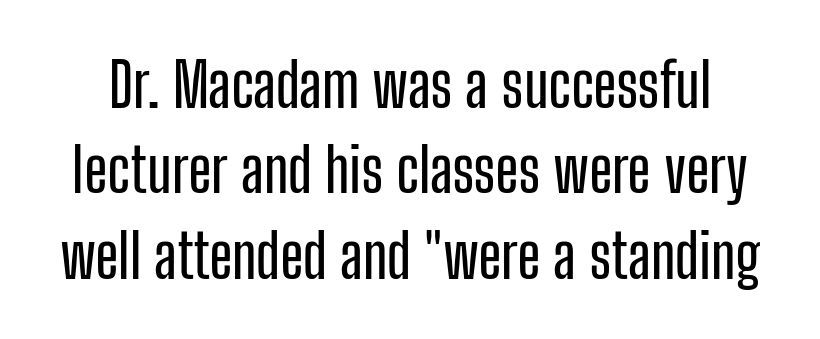
{"serif": "no", "italic": "no", "width": "condensed", "stroke_contrast": "low", "x_height": "medium", "monospaced": "no", "underline": "no", "line_spacing": "normal", "line_spacing_ratio": 1.4, "letter_spacing": "normal", "letter_spacing_em": 0.0, "glyph_px": 61}
